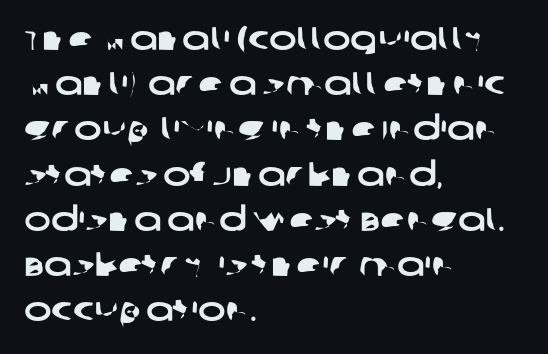
{"serif": "no", "width": "wide", "stroke_contrast": "low", "x_height": "large", "monospaced": "no", "underline": "no", "align": "left", "line_spacing": "normal", "line_spacing_ratio": 1.37, "letter_spacing": "normal", "letter_spacing_em": 0.0, "glyph_px": 33}
